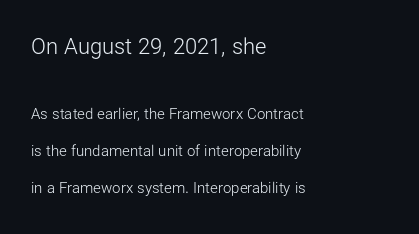
These two chunks differ in scale, with the top chunk taking the larger measure. The specimen omits any rule beneath the text block's lines. The rag falls on the right side of this text block. Tracking here is standard; glyphs follow each other at the usual distance. What's the leading like? Stretched, with rows far apart.
